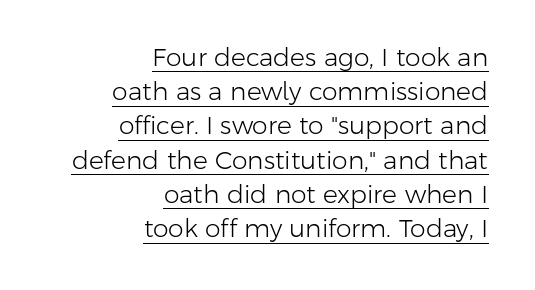
The image shows 25 px text type, upright; set right-aligned, normal line spacing (1.37x), normal letter spacing, underlined.
